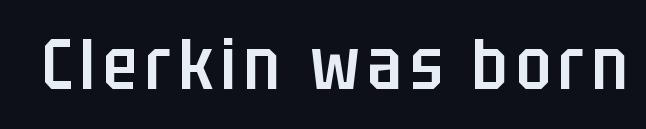
Q: Is the text bold? A: Semi-bold.
Q: Is the text italic (slanted)? A: No, it is upright.
Q: Is the typeface a serif or a sans-serif typeface? A: Sans-serif.
Q: Is the text underlined? A: No.
Q: Width (condensed, normal, or wide)? A: Condensed.
Q: Stroke contrast? A: Low.
Q: x-height? A: Large.
Q: Monospaced? A: No.
